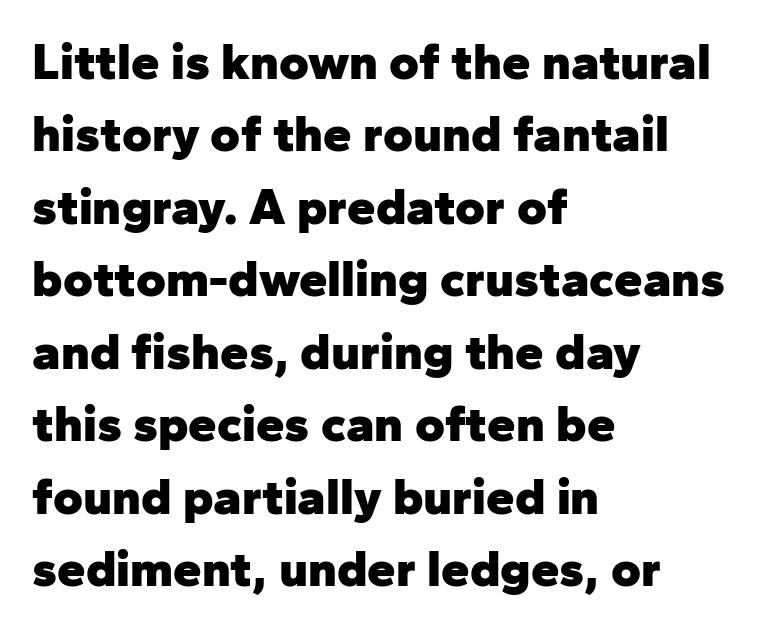
The text block is weighted toward the left margin, trailing off unevenly rightward. Here the glyphs are tracked normally, forming tight word shapes. Strokes here are thick enough to call this a true bold. This is sans-serif lettering, the kind often seen on screens and signage.
